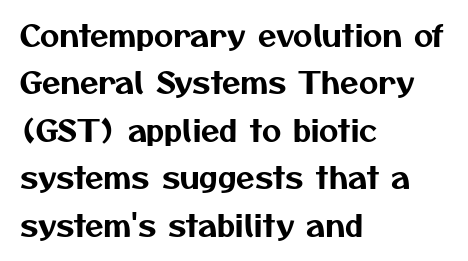
Q: Is the typeface a serif or a sans-serif typeface? A: Sans-serif.
Q: Is the text underlined? A: No.
Q: How is the paragraph aligned? A: Left-aligned.
Q: Is the spacing between letters normal or unusually wide? A: Normal.
Q: Is the spacing between lines tight, normal or loose? A: Normal.
Q: Width (condensed, normal, or wide)? A: Normal.
Q: Stroke contrast? A: Medium.
Q: x-height? A: Medium.
Q: Monospaced? A: No.
